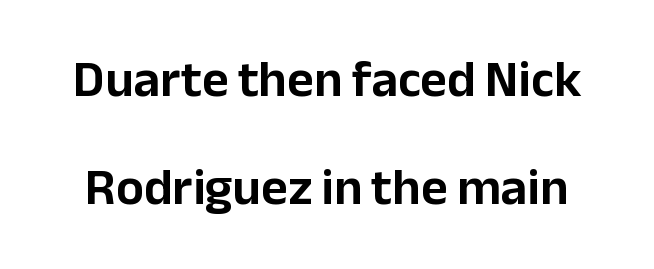
The passage shown has conventional tracking throughout. A typesetter would label this face a sans. Nope, not italic — everything's standing straight. Bare-footed words on every line.
